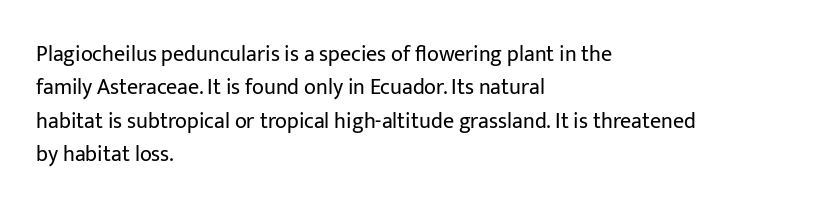
Q: Is the text bold? A: No.
Q: Is the text italic (slanted)? A: No, it is upright.
Q: Is the text underlined? A: No.
Q: How is the paragraph aligned? A: Left-aligned.
Q: Is the spacing between letters normal or unusually wide? A: Normal.
Q: Is the spacing between lines tight, normal or loose? A: Normal.
